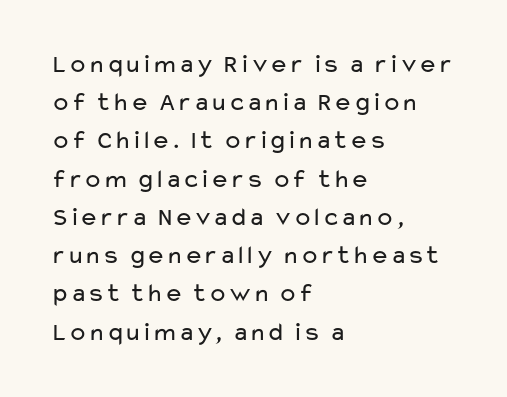
The vertical gap from one line to the next is medium. Quick note: underline off. The characters are drawn with everyday or finer stroke widths. A typesetter would mark this as roman, not italic. Caption: multi-line text, flush left, ragged right.
